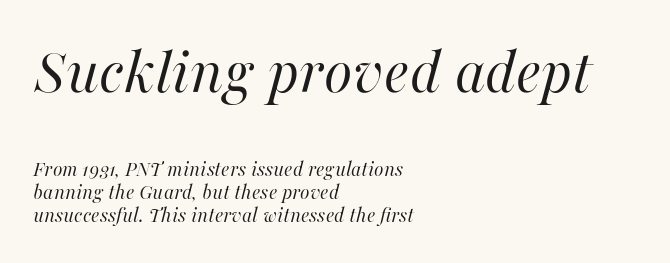
{"italic": "yes", "lean": "right", "slant_degrees": 16, "bold": "no", "weight": "regular", "width": "normal", "stroke_contrast": "high", "x_height": "medium", "monospaced": "no", "underline": "no", "align": "left", "line_spacing": "tight", "line_spacing_ratio": 1.06, "letter_spacing": "normal", "letter_spacing_em": 0.0, "larger_block": "first", "size_ratio": 3.0, "glyph_px": 66}
